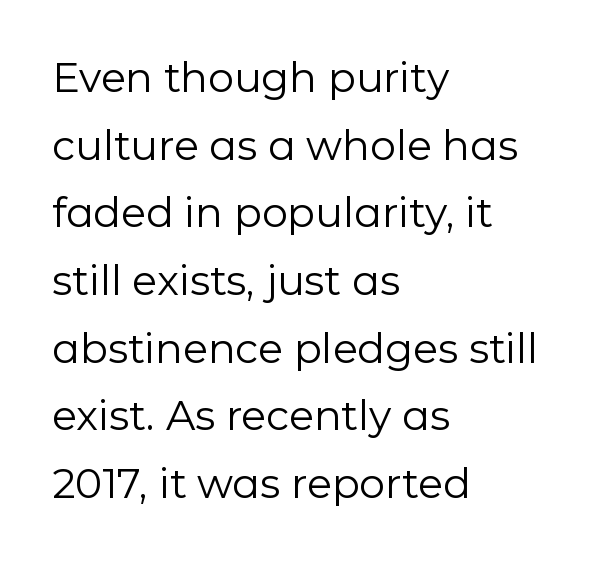
{"serif": "no", "italic": "no", "bold": "no", "weight": "regular", "width": "normal", "stroke_contrast": "low", "x_height": "medium", "monospaced": "no", "underline": "no", "align": "left", "line_spacing": "normal", "line_spacing_ratio": 1.65, "letter_spacing": "normal", "letter_spacing_em": 0.0, "glyph_px": 41}
